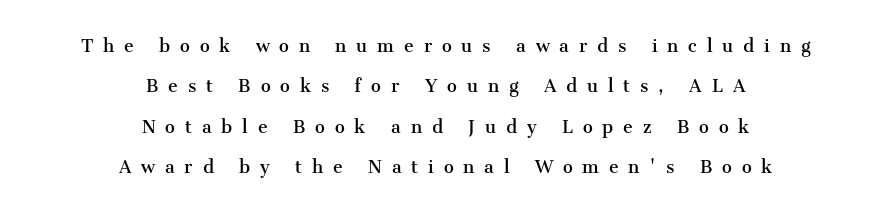
{"italic": "no", "bold": "no", "underline": "no", "align": "center", "line_spacing_ratio": 1.84, "letter_spacing": "wide", "letter_spacing_em": 0.45, "glyph_px": 22}
